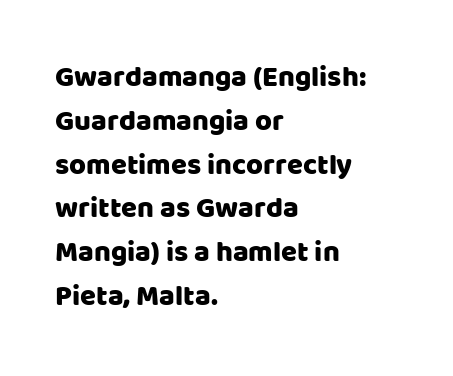
The image shows 29 px sans-serif type, upright; set left-aligned, normal line spacing (1.51x), normal letter spacing, not underlined; low stroke contrast and a large x-height.
